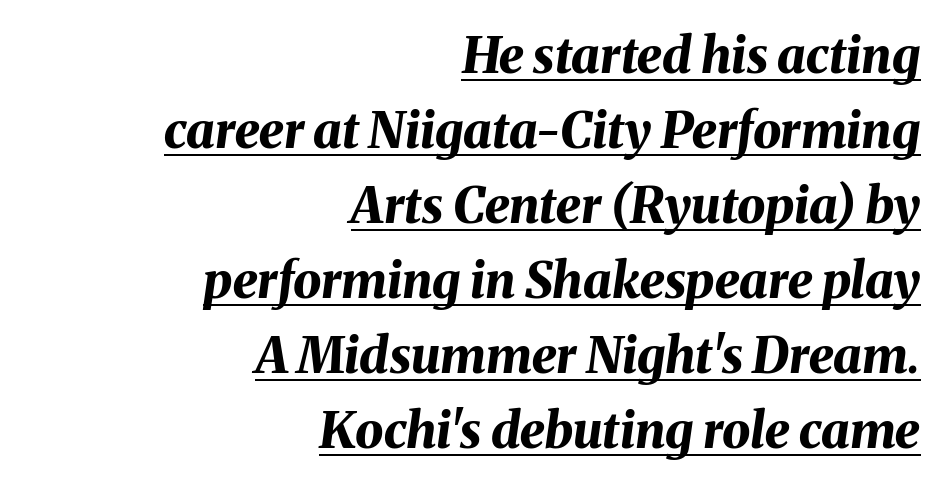
The image shows 50 px bold type, italic (leaning right); set right-aligned, normal line spacing (1.5x), normal letter spacing, underlined; medium stroke contrast and a medium x-height.
